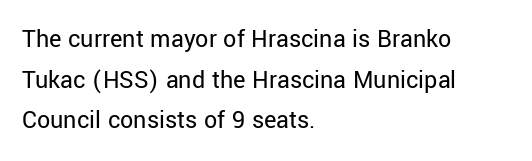
{"italic": "no", "bold": "no", "underline": "no", "align": "left", "line_spacing": "normal", "line_spacing_ratio": 1.56, "letter_spacing": "normal", "letter_spacing_em": 0.0, "glyph_px": 26}
